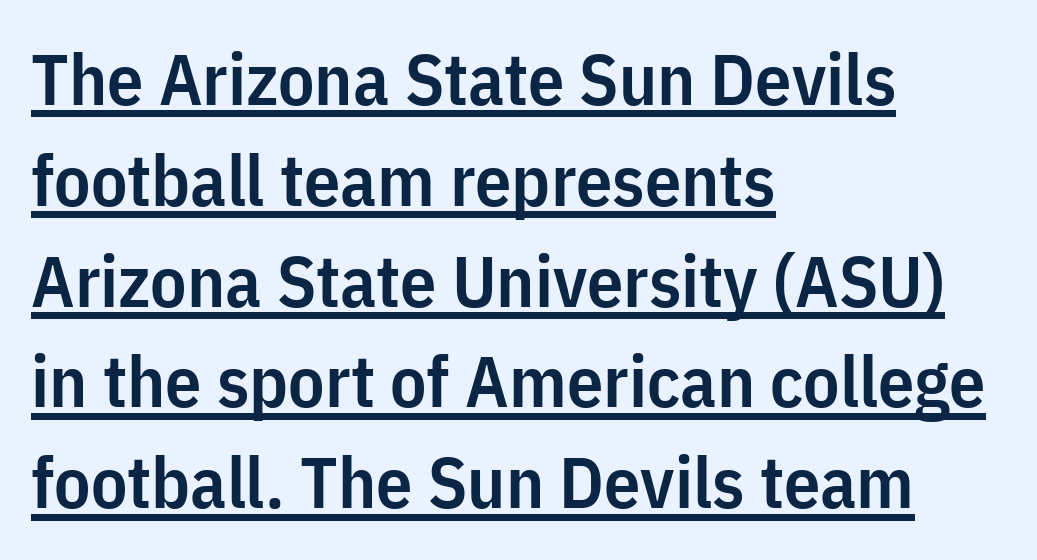
{"serif": "no", "italic": "no", "bold": "semi", "weight": "semibold", "width": "condensed", "stroke_contrast": "low", "x_height": "medium", "monospaced": "no", "underline": "yes", "align": "left", "line_spacing": "normal", "line_spacing_ratio": 1.4, "letter_spacing": "normal", "letter_spacing_em": 0.0, "glyph_px": 72}
